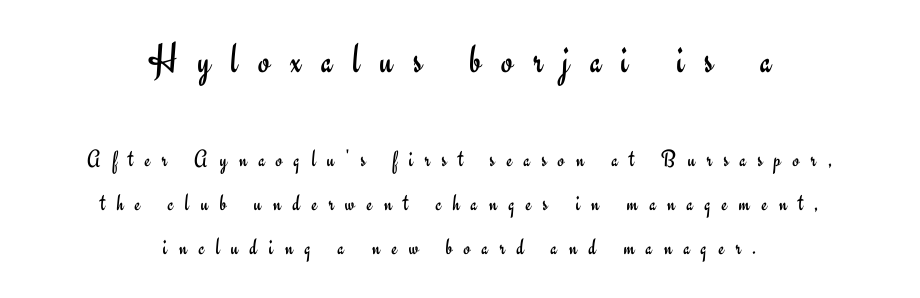
Q: Is the text bold? A: No.
Q: Is the text italic (slanted)? A: Yes.
Q: Is the typeface a serif or a sans-serif typeface? A: Sans-serif.
Q: Is the text underlined? A: No.
Q: How is the paragraph aligned? A: Centered.
Q: Is the spacing between letters normal or unusually wide? A: Unusually wide.
Q: Which block of text is set in a larger size, the first (top) or the second (bottom)? A: The first (top) one.
Q: Width (condensed, normal, or wide)? A: Normal.
Q: Stroke contrast? A: Low.
Q: x-height? A: Small.
Q: Monospaced? A: No.
